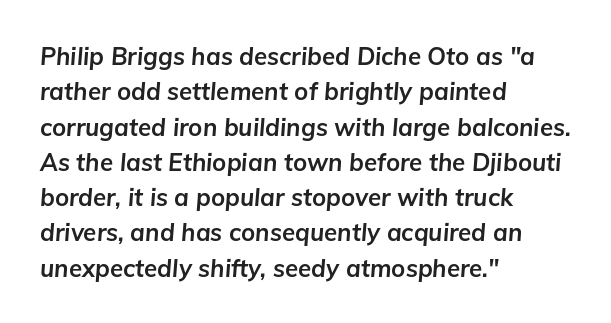
The image shows 24 px bold type, italic (leaning right); set left-aligned, normal line spacing (1.47x), normal letter spacing, not underlined.
